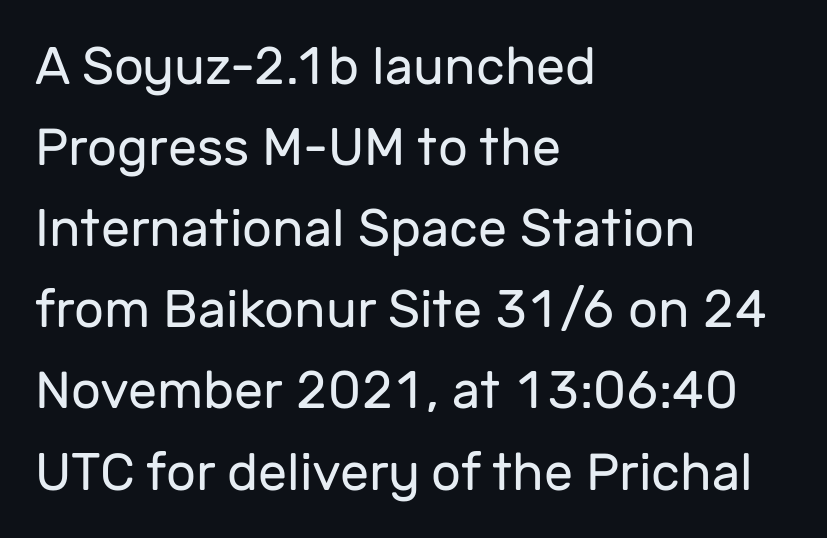
{"serif": "no", "italic": "no", "bold": "no", "weight": "regular", "width": "normal", "stroke_contrast": "low", "x_height": "medium", "monospaced": "no", "underline": "no", "align": "left", "line_spacing": "normal", "line_spacing_ratio": 1.56, "letter_spacing": "normal", "letter_spacing_em": 0.0, "glyph_px": 52}
